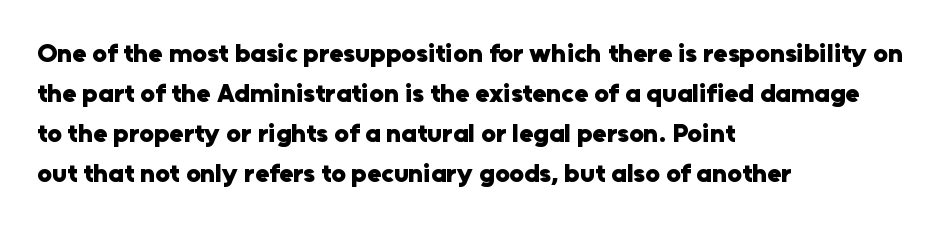
The letterforms sit shoulder to shoulder at normal distance. If you measured baseline to baseline, you'd find a middling distance. The specimen omits any rule beneath the text block's lines. These lines stack with their left ends in a neat column.
